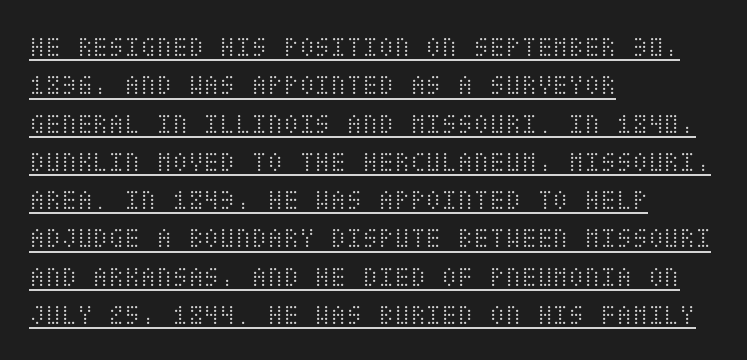
The image shows 29 px light, condensed type, upright; set left-aligned, normal line spacing (1.32x), normal letter spacing, underlined; medium stroke contrast and a large x-height.
